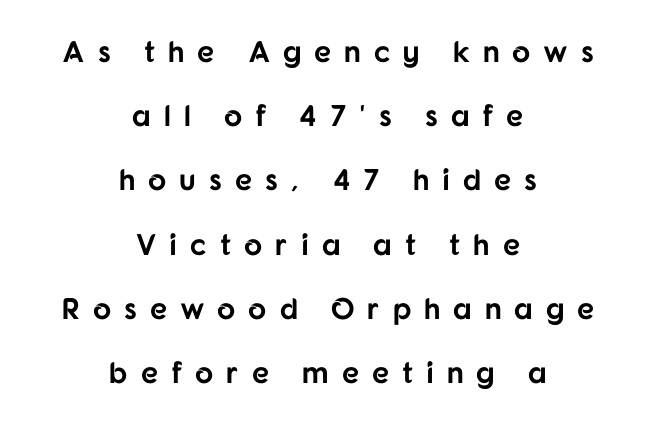
{"serif": "no", "italic": "no", "bold": "yes", "weight": "bold", "width": "normal", "stroke_contrast": "low", "x_height": "medium", "monospaced": "no", "underline": "no", "align": "center", "line_spacing": "loose", "line_spacing_ratio": 2.14, "letter_spacing": "wide", "letter_spacing_em": 0.43, "glyph_px": 30}
